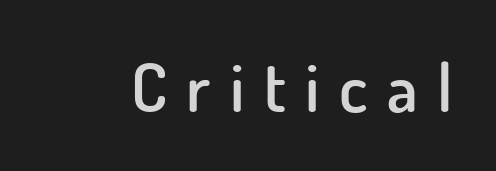
The image shows 67 px semibold sans-serif type, upright; set unusually wide letter spacing (+0.29 em), not underlined; low stroke contrast and a small x-height.
